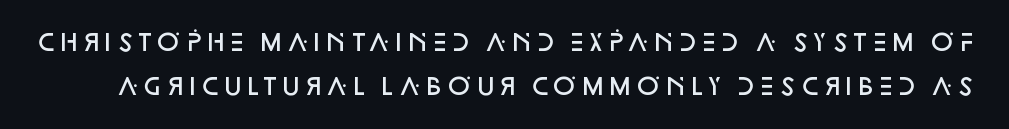
Q: Is the text bold? A: Semi-bold.
Q: Is the text italic (slanted)? A: No, it is upright.
Q: Is the text underlined? A: No.
Q: Is the spacing between letters normal or unusually wide? A: Normal.
Q: Is the spacing between lines tight, normal or loose? A: Loose.
